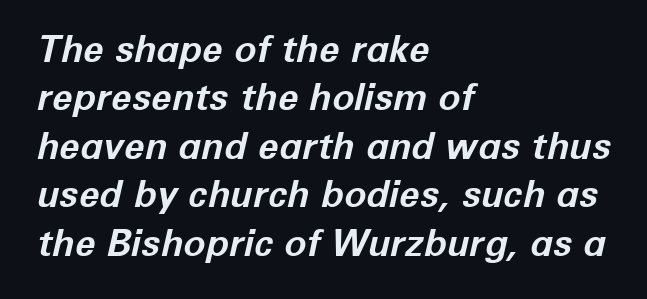
Q: Is the text bold? A: Yes.
Q: Is the text italic (slanted)? A: Yes, it leans right by about 12 degrees.
Q: Is the text underlined? A: No.
Q: How is the paragraph aligned? A: Left-aligned.
Q: Is the spacing between letters normal or unusually wide? A: Normal.
Q: Is the spacing between lines tight, normal or loose? A: Normal.
Q: Width (condensed, normal, or wide)? A: Normal.
Q: Stroke contrast? A: Low.
Q: x-height? A: Medium.
Q: Monospaced? A: No.
